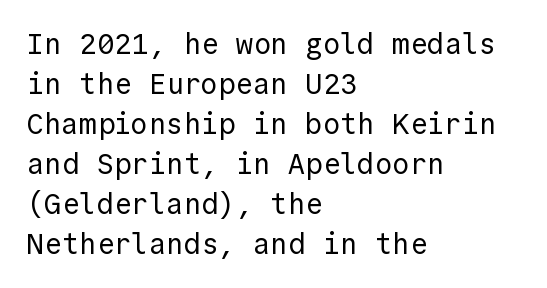
You can tell from the bare stems that sans-serif type was used. Do the characters align in a grid? Yes, the font is monospaced. Only glyphs here, with clear space below each row. Is there any slant? The stems are plumb.
